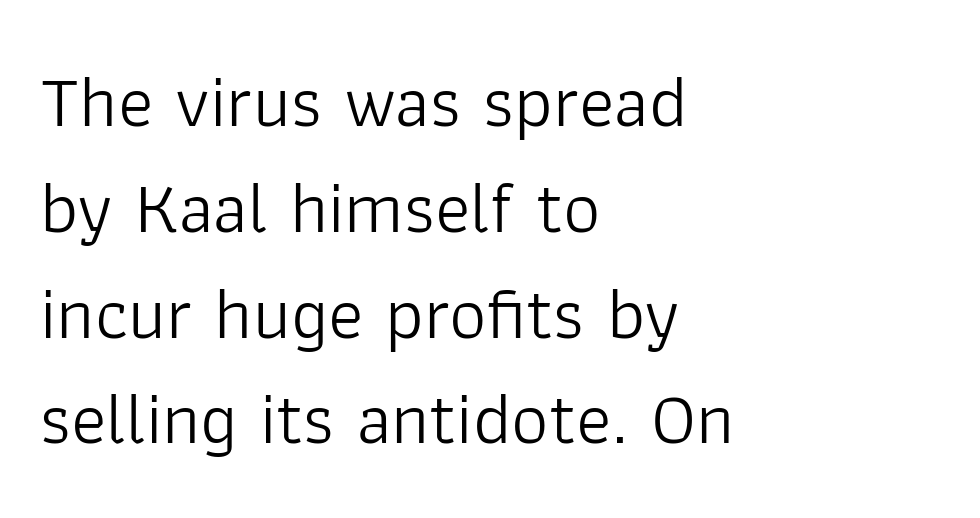
{"serif": "no", "italic": "no", "bold": "no", "weight": "light", "width": "normal", "stroke_contrast": "low", "x_height": "medium", "monospaced": "no", "underline": "no", "align": "left", "line_spacing": "normal", "line_spacing_ratio": 1.43, "letter_spacing": "normal", "letter_spacing_em": 0.0, "glyph_px": 74}
